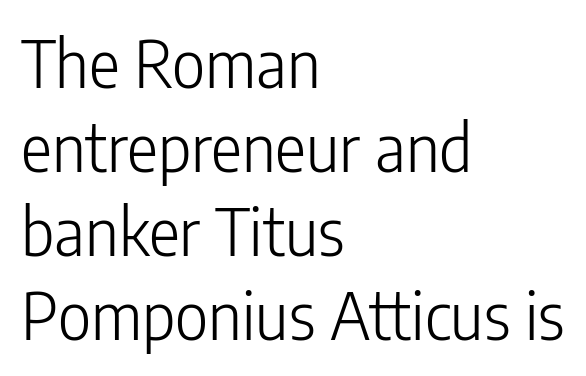
The image shows 65 px light, condensed sans-serif type, upright; set left-aligned, normal line spacing (1.29x), normal letter spacing, not underlined; low stroke contrast and a medium x-height.
